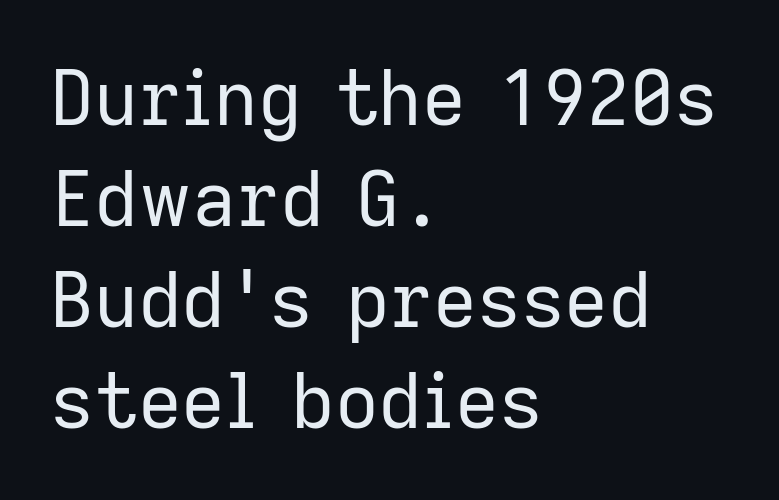
Q: Is the text bold? A: No.
Q: Is the text italic (slanted)? A: No, it is upright.
Q: Is the typeface a serif or a sans-serif typeface? A: Sans-serif.
Q: Is the text underlined? A: No.
Q: How is the paragraph aligned? A: Left-aligned.
Q: Is the spacing between letters normal or unusually wide? A: Normal.
Q: Is the spacing between lines tight, normal or loose? A: Normal.
Q: Width (condensed, normal, or wide)? A: Normal.
Q: Stroke contrast? A: Low.
Q: x-height? A: Medium.
Q: Monospaced? A: No.
